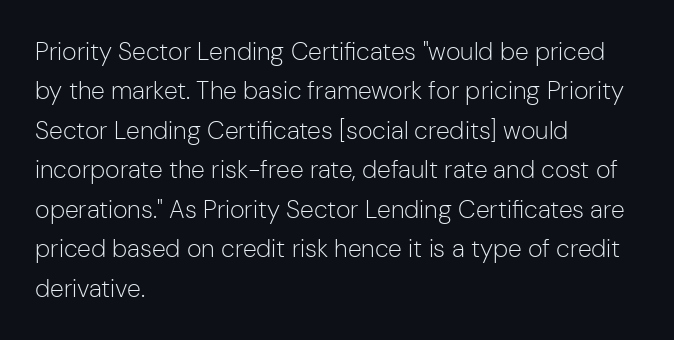
{"italic": "no", "bold": "no", "underline": "no", "align": "left", "line_spacing": "normal", "line_spacing_ratio": 1.58, "letter_spacing": "normal", "letter_spacing_em": 0.0, "glyph_px": 25}
